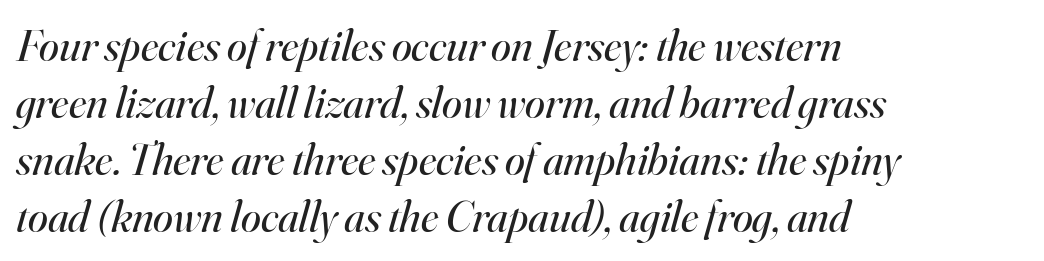
The image shows 45 px regular-weight serif type, italic (leaning right); set left-aligned, normal line spacing (1.27x), normal letter spacing, not underlined; high stroke contrast and a small x-height.
